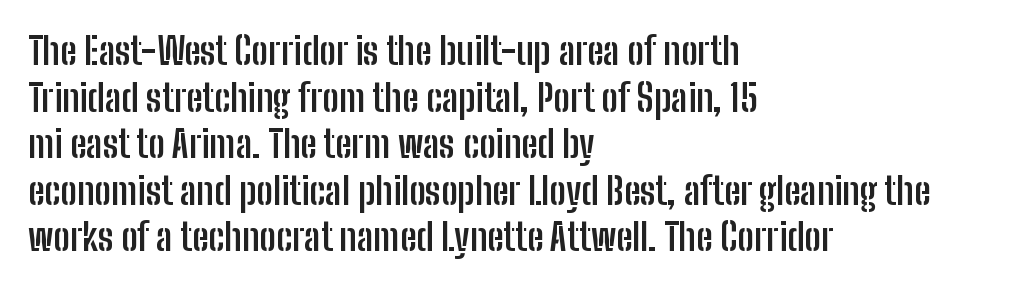
This sample uses plain, unmodified letter spacing. These lines sit exactly where default settings would place them. Quick note: not italic, upright. You could not count columns in this text — the font is proportionally spaced. This rendering uses left alignment, leaving the right contour irregular. Underline: absent.
